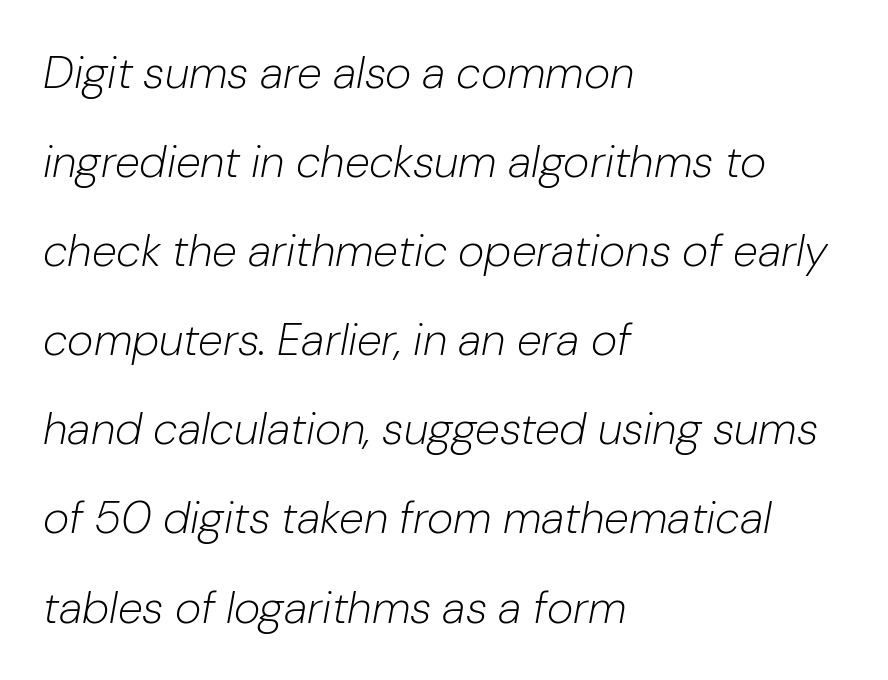
{"italic": "yes", "lean": "right", "slant_degrees": 10, "bold": "no", "weight": "light", "width": "normal", "stroke_contrast": "low", "x_height": "medium", "monospaced": "no", "underline": "no", "align": "left", "line_spacing": "loose", "line_spacing_ratio": 1.98, "letter_spacing": "normal", "letter_spacing_em": 0.0, "glyph_px": 45}
